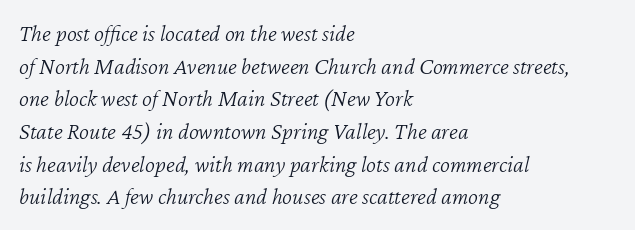
Q: Is the text bold? A: No.
Q: Is the text italic (slanted)? A: Yes, it leans right by about 12 degrees.
Q: Is the text underlined? A: No.
Q: How is the paragraph aligned? A: Left-aligned.
Q: Is the spacing between letters normal or unusually wide? A: Normal.
Q: Is the spacing between lines tight, normal or loose? A: Normal.
